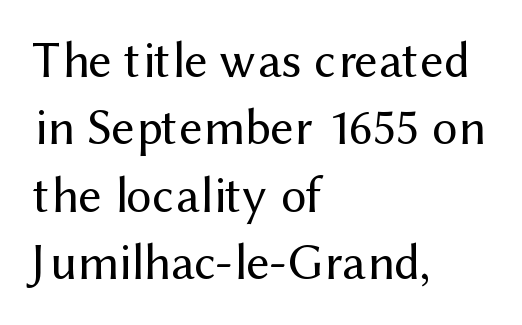
{"serif": "no", "italic": "no", "bold": "no", "weight": "regular", "width": "normal", "stroke_contrast": "medium", "x_height": "medium", "monospaced": "no", "underline": "no", "align": "left", "line_spacing": "normal", "line_spacing_ratio": 1.32, "letter_spacing": "normal", "letter_spacing_em": 0.0, "glyph_px": 51}
